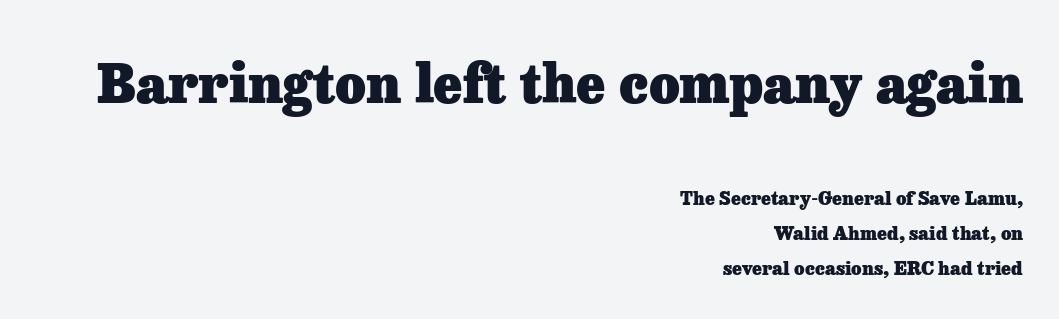
Q: Is the text bold? A: Yes.
Q: Is the text italic (slanted)? A: No, it is upright.
Q: Is the typeface a serif or a sans-serif typeface? A: Serif.
Q: Is the text underlined? A: No.
Q: How is the paragraph aligned? A: Right-aligned.
Q: Is the spacing between letters normal or unusually wide? A: Normal.
Q: Is the spacing between lines tight, normal or loose? A: Loose.
Q: Which block of text is set in a larger size, the first (top) or the second (bottom)? A: The first (top) one.
Q: Width (condensed, normal, or wide)? A: Normal.
Q: Stroke contrast? A: Low.
Q: x-height? A: Medium.
Q: Monospaced? A: No.
